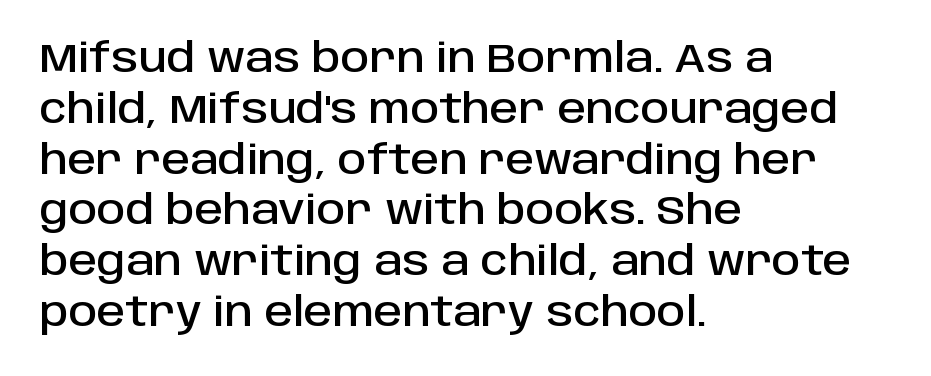
The image shows 40 px sans-serif type, upright; set left-aligned, normal line spacing (1.27x), normal letter spacing, not underlined; low stroke contrast and a large x-height.
